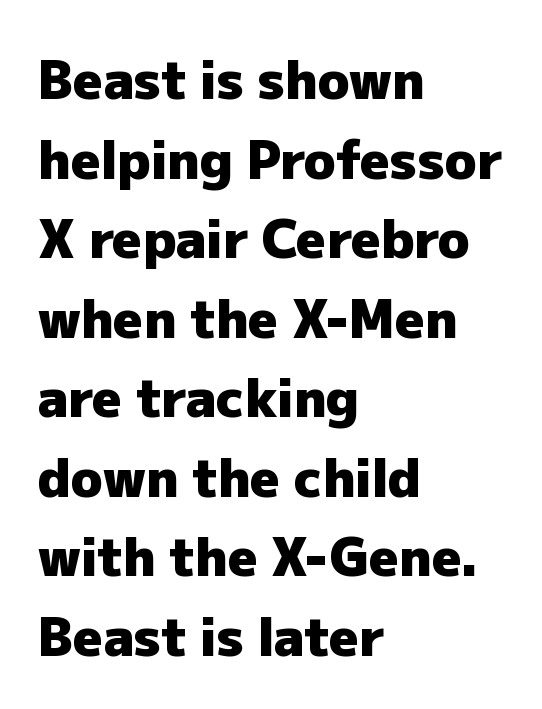
The image shows 52 px heavy sans-serif type, upright; set left-aligned, normal line spacing (1.53x), normal letter spacing, not underlined; low stroke contrast and a medium x-height.
